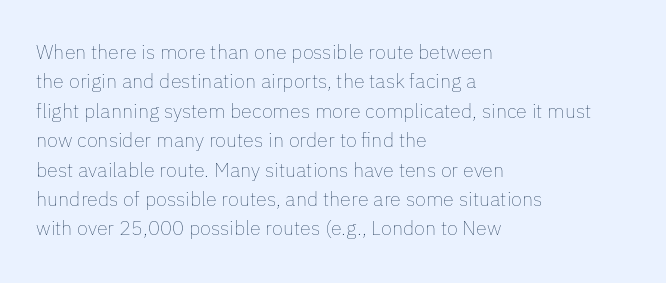
{"italic": "no", "bold": "no", "underline": "no", "align": "left", "line_spacing": "normal", "line_spacing_ratio": 1.47, "letter_spacing": "normal", "letter_spacing_em": 0.0, "glyph_px": 20}
